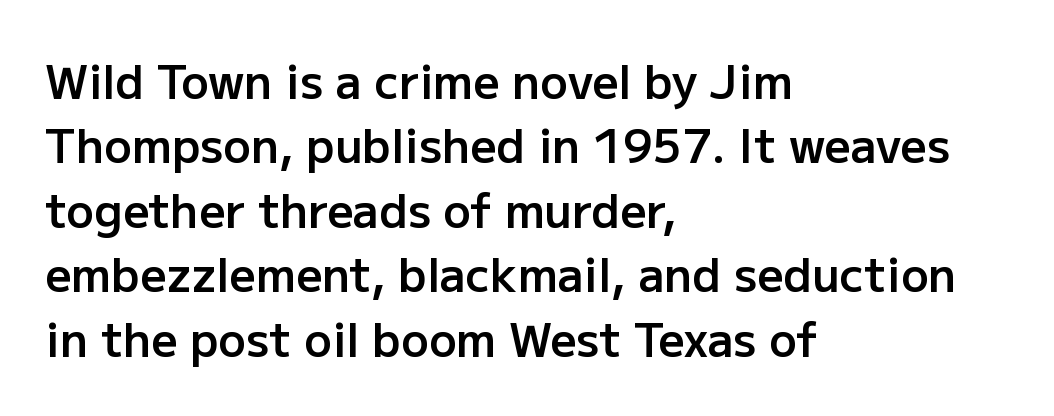
The image shows 46 px semibold sans-serif type, upright; set left-aligned, normal line spacing (1.4x), normal letter spacing, not underlined; low stroke contrast and a medium x-height.
